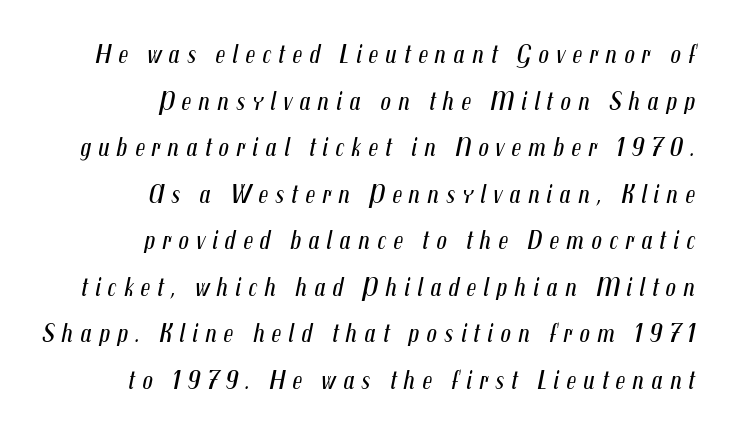
Q: Is the text bold? A: No.
Q: Is the text italic (slanted)? A: Yes, it leans right by about 12 degrees.
Q: Is the text underlined? A: No.
Q: How is the paragraph aligned? A: Right-aligned.
Q: Is the spacing between letters normal or unusually wide? A: Unusually wide.
